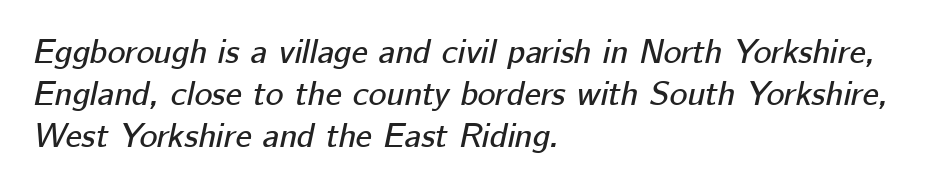
The image shows 34 px text type, italic (leaning right); set left-aligned, line spacing 1.24x, normal letter spacing, not underlined; low stroke contrast and a medium x-height.
